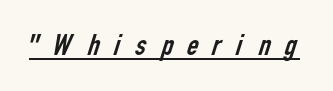
The image shows 32 px regular-weight, condensed sans-serif type; set unusually wide letter spacing (+0.32 em), underlined; low stroke contrast and a medium x-height.
